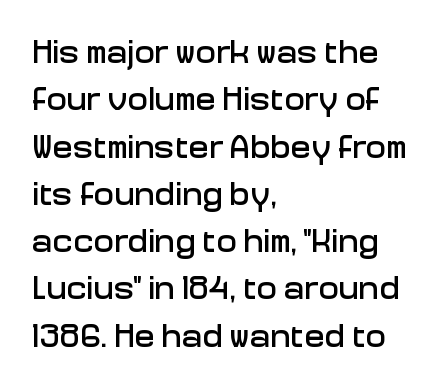
Q: Is the text italic (slanted)? A: No, it is upright.
Q: Is the typeface a serif or a sans-serif typeface? A: Sans-serif.
Q: Is the text underlined? A: No.
Q: How is the paragraph aligned? A: Left-aligned.
Q: Is the spacing between letters normal or unusually wide? A: Normal.
Q: Is the spacing between lines tight, normal or loose? A: Normal.
Q: Width (condensed, normal, or wide)? A: Normal.
Q: Stroke contrast? A: Low.
Q: x-height? A: Medium.
Q: Monospaced? A: No.
